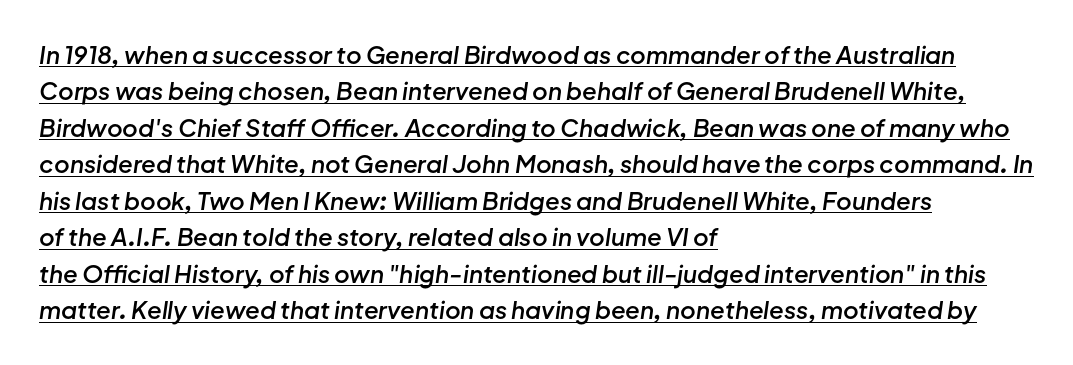
Reading down the column, the eye jumps a familiar distance to each next line. Caption: multi-line text, flush left, ragged right. No extra tracking has been applied to these lines. In terms of posture, this sample is oblique.
